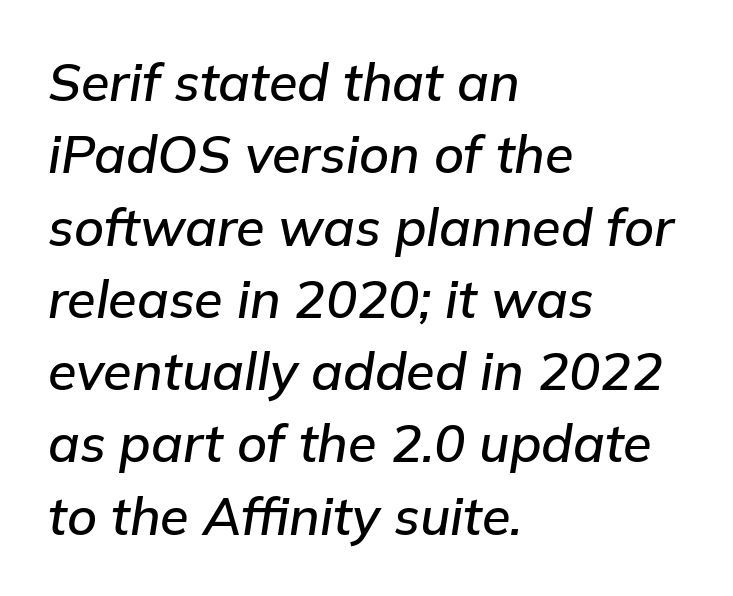
Q: Is the text italic (slanted)? A: Yes, it leans right by about 9 degrees.
Q: Is the text underlined? A: No.
Q: How is the paragraph aligned? A: Left-aligned.
Q: Is the spacing between letters normal or unusually wide? A: Normal.
Q: Is the spacing between lines tight, normal or loose? A: Normal.
Q: Width (condensed, normal, or wide)? A: Normal.
Q: Stroke contrast? A: Low.
Q: x-height? A: Medium.
Q: Monospaced? A: No.
